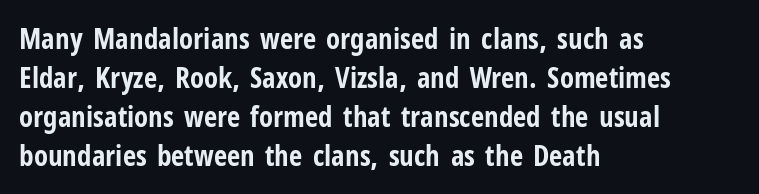
{"serif": "no", "italic": "no", "bold": "yes", "weight": "bold", "width": "condensed", "stroke_contrast": "low", "x_height": "medium", "monospaced": "no", "underline": "no", "align": "left", "line_spacing": "normal", "line_spacing_ratio": 1.34, "letter_spacing": "normal", "letter_spacing_em": 0.0, "glyph_px": 29}
